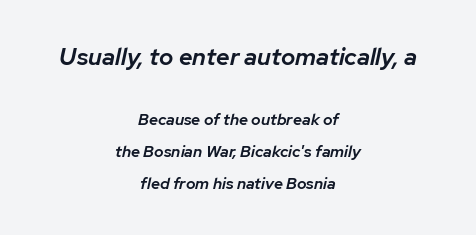
{"italic": "yes", "lean": "right", "slant_degrees": 12, "bold": "semi", "underline": "no", "align": "center", "line_spacing": "loose", "line_spacing_ratio": 2.02, "letter_spacing": "normal", "letter_spacing_em": 0.0, "larger_block": "first", "size_ratio": 1.5, "glyph_px": 24}
